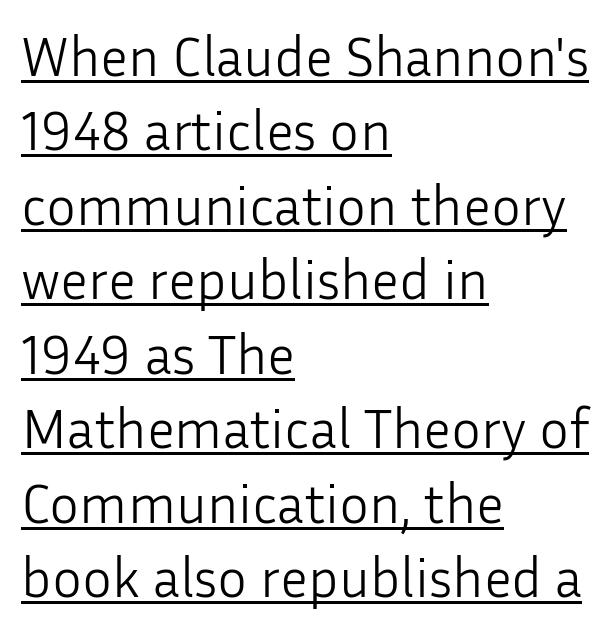
{"serif": "no", "italic": "no", "bold": "no", "weight": "light", "width": "normal", "stroke_contrast": "low", "x_height": "medium", "monospaced": "no", "underline": "yes", "align": "left", "line_spacing": "normal", "line_spacing_ratio": 1.33, "letter_spacing": "normal", "letter_spacing_em": 0.0, "glyph_px": 56}
